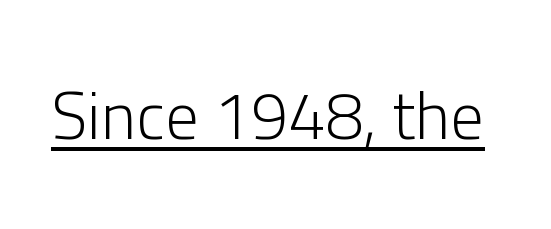
The image shows 67 px light sans-serif type, upright; set normal letter spacing, underlined; low stroke contrast and a medium x-height.
